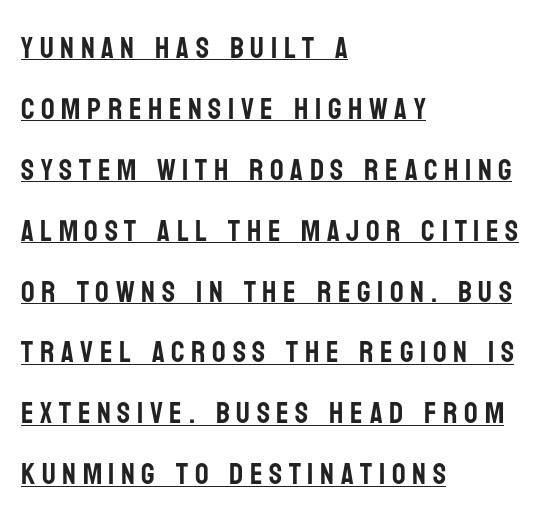
The image shows 30 px condensed sans-serif type, upright; set left-aligned, loose line spacing (2.03x), unusually wide letter spacing (+0.22 em), underlined; low stroke contrast and a large x-height.
